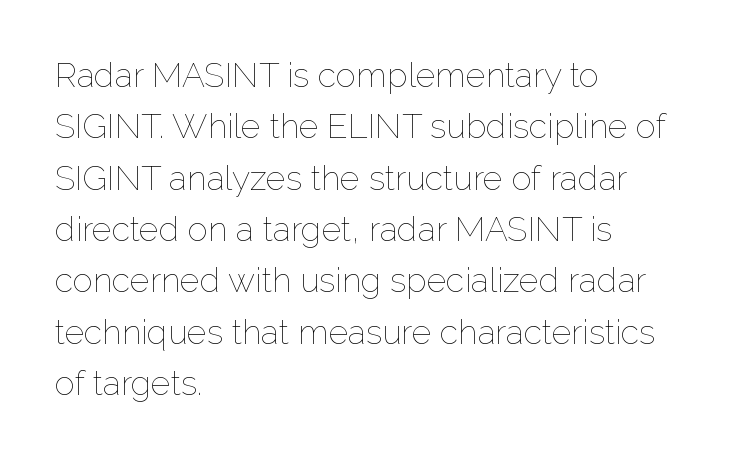
{"italic": "no", "bold": "no", "weight": "thin", "width": "normal", "stroke_contrast": "low", "x_height": "medium", "monospaced": "no", "underline": "no", "align": "left", "line_spacing": "normal", "line_spacing_ratio": 1.51, "letter_spacing": "normal", "letter_spacing_em": 0.0, "glyph_px": 34}
